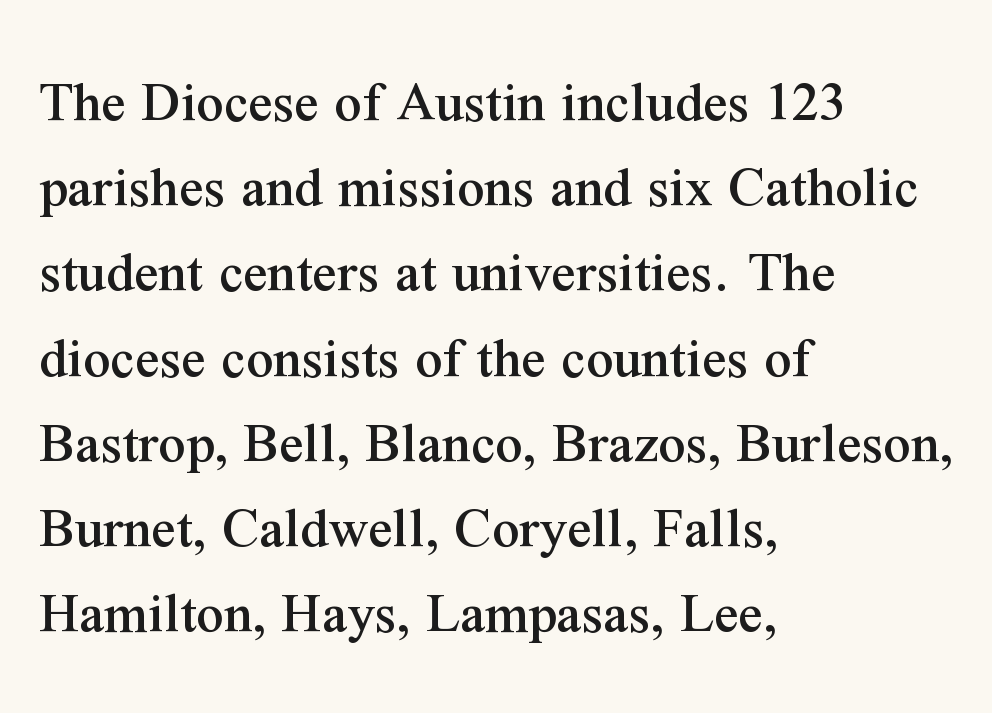
Nope, not italic — everything's standing straight. Only glyphs here, with clear space below each row. The passage shown is typed in a proportional face where columns would drift. To sum up the face: it has serifs.
